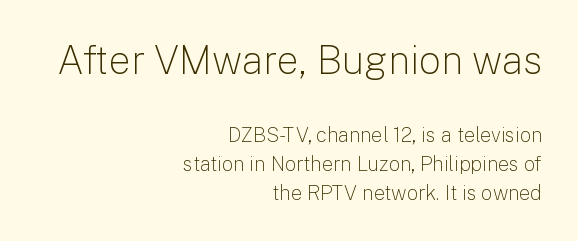
{"serif": "no", "italic": "no", "bold": "no", "weight": "light", "width": "normal", "stroke_contrast": "low", "x_height": "medium", "monospaced": "no", "underline": "no", "align": "right", "line_spacing": "normal", "line_spacing_ratio": 1.44, "letter_spacing": "normal", "letter_spacing_em": 0.0, "larger_block": "first", "size_ratio": 1.95, "glyph_px": 39}
